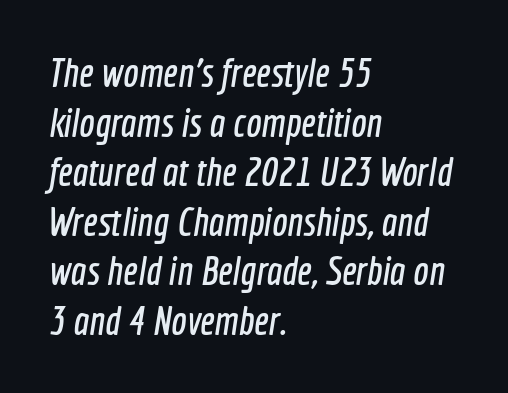
Q: Is the typeface a serif or a sans-serif typeface? A: Sans-serif.
Q: Is the text underlined? A: No.
Q: How is the paragraph aligned? A: Left-aligned.
Q: Is the spacing between letters normal or unusually wide? A: Normal.
Q: Width (condensed, normal, or wide)? A: Condensed.
Q: x-height? A: Medium.
Q: Monospaced? A: No.
